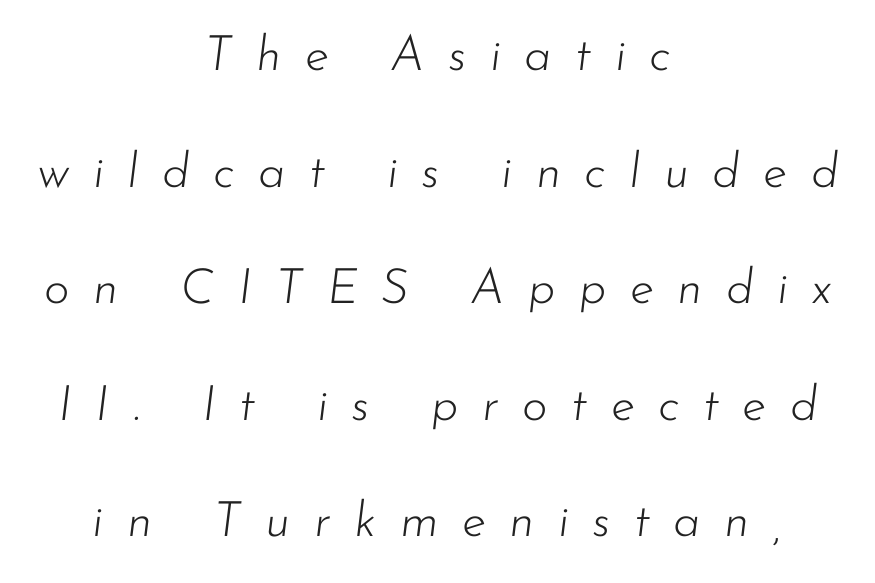
{"italic": "yes", "lean": "right", "slant_degrees": 7, "bold": "no", "weight": "light", "width": "normal", "stroke_contrast": "low", "x_height": "small", "monospaced": "no", "underline": "no", "align": "center", "line_spacing": "loose", "line_spacing_ratio": 2.38, "letter_spacing": "wide", "letter_spacing_em": 0.48, "glyph_px": 49}
